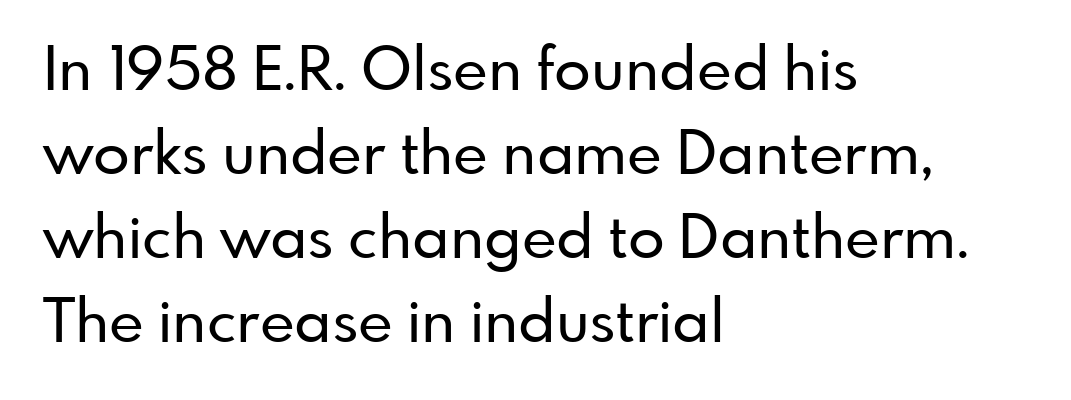
Notice how the passage keeps a crisp vertical edge on the left only. Successive baselines arrive at the customary interval. The strip under each line holds only bare page. Each letter keeps its own natural width here, so spacing adapts to shape. This rendering leaves character spacing at its baseline value.
